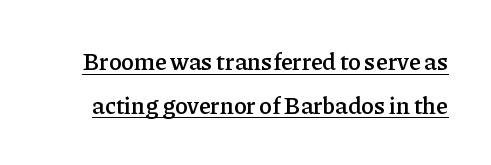
Q: Is the text bold? A: Semi-bold.
Q: Is the text italic (slanted)? A: No, it is upright.
Q: Is the text underlined? A: Yes.
Q: Is the spacing between letters normal or unusually wide? A: Normal.
